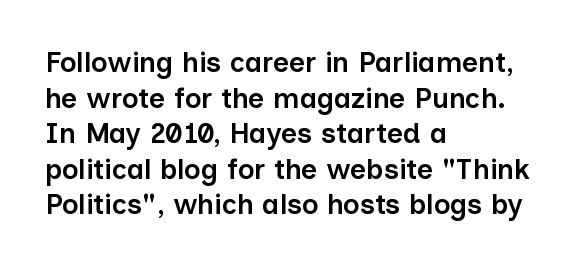
{"serif": "no", "italic": "no", "bold": "semi", "weight": "semibold", "width": "normal", "stroke_contrast": "low", "x_height": "medium", "monospaced": "no", "underline": "no", "align": "left", "line_spacing": "normal", "line_spacing_ratio": 1.27, "letter_spacing": "normal", "letter_spacing_em": 0.0, "glyph_px": 28}
